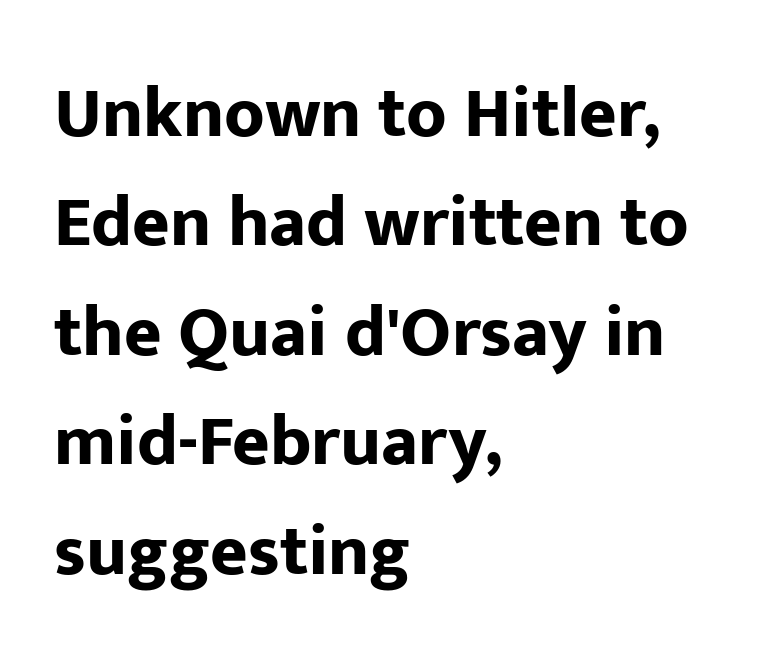
The image shows 72 px bold sans-serif type, upright; set left-aligned, normal line spacing (1.52x), normal letter spacing, not underlined; low stroke contrast and a medium x-height.
